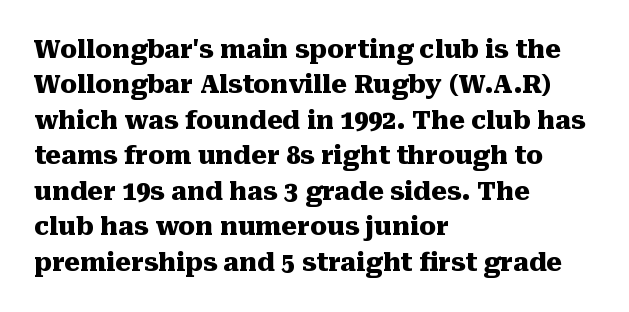
Q: Is the text bold? A: Yes.
Q: Is the text italic (slanted)? A: No, it is upright.
Q: Is the text underlined? A: No.
Q: How is the paragraph aligned? A: Left-aligned.
Q: Is the spacing between letters normal or unusually wide? A: Normal.
Q: Is the spacing between lines tight, normal or loose? A: Normal.
